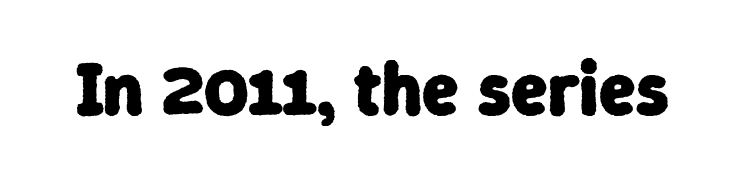
Decoration check: the copy has no underline. What weight is shown? A full bold with thick strokes. In terms of letterform style, serifs are entirely absent. What stands out about the letter spacing? Nothing — it is the standard amount. Proportional: the letters do not fall into vertical columns.
